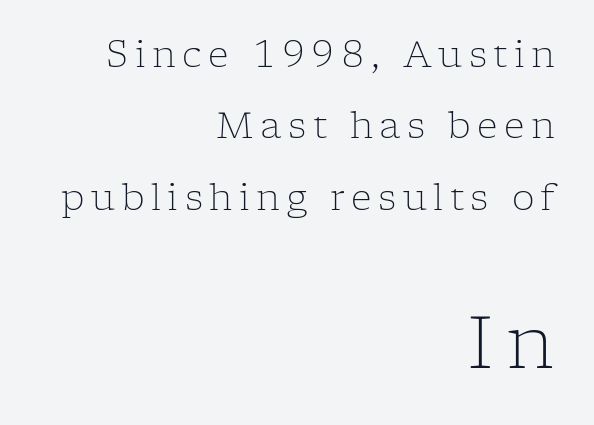
The image shows 73 px light serif type, upright; set right-aligned, loose line spacing (1.98x), not underlined; the second (bottom) block is 2.03x larger; low stroke contrast and a medium x-height.
